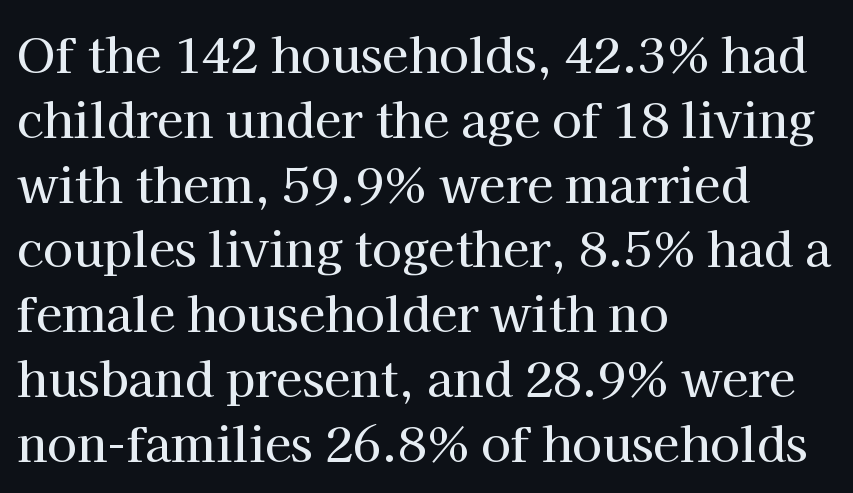
Letters rest on an invisible, unmarked baseline. The letters stand upright; this is a roman face. You could not count columns in this text — the font is proportionally spaced. The tracking reads as untouched default to a designer's eye.
